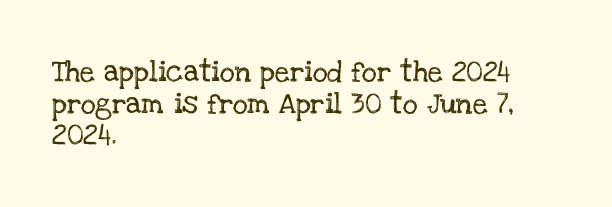
The image shows 21 px text type, upright; set left-aligned, normal line spacing (1.51x), normal letter spacing, not underlined.
